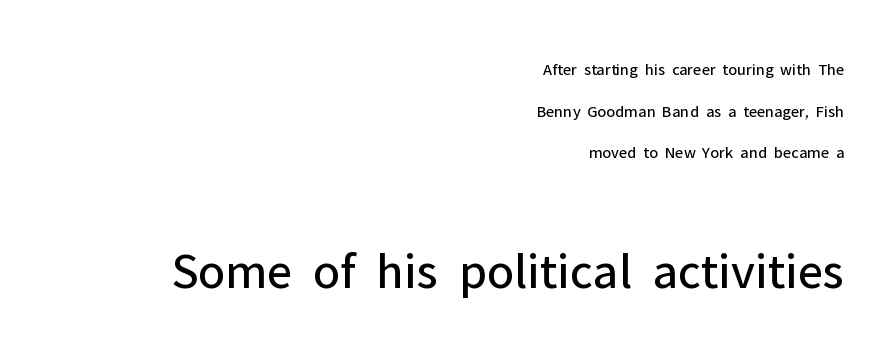
{"serif": "no", "italic": "no", "bold": "no", "weight": "regular", "width": "normal", "stroke_contrast": "low", "x_height": "medium", "monospaced": "no", "underline": "no", "align": "right", "line_spacing": "loose", "line_spacing_ratio": 2.45, "letter_spacing": "normal", "letter_spacing_em": 0.0, "larger_block": "second", "size_ratio": 3.06, "glyph_px": 52}
